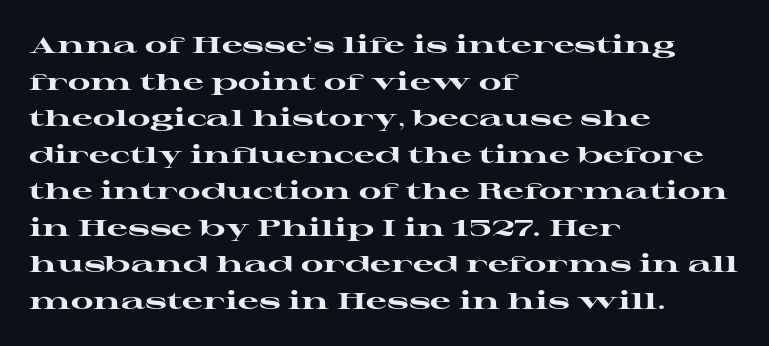
The image shows 23 px bold type, upright; set left-aligned, normal line spacing (1.59x), normal letter spacing, not underlined.
